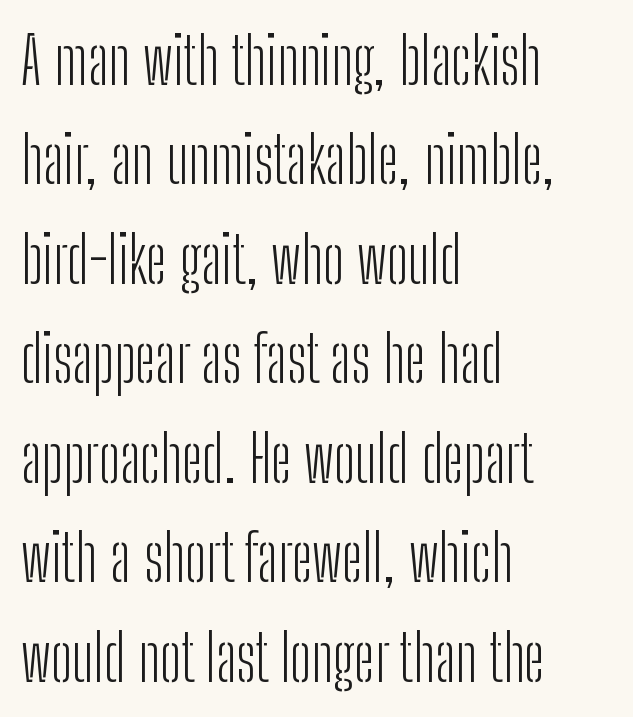
The glyphs are unaccompanied by any horizontal stroke below them. The text was rendered using a sans face with plain stroke endings. Does the lettering tilt? It doesn't — this is upright. Is the stroke heavy? The answer is a plain regular-or-lighter. Horizontal bands of white between lines are of average thickness.
